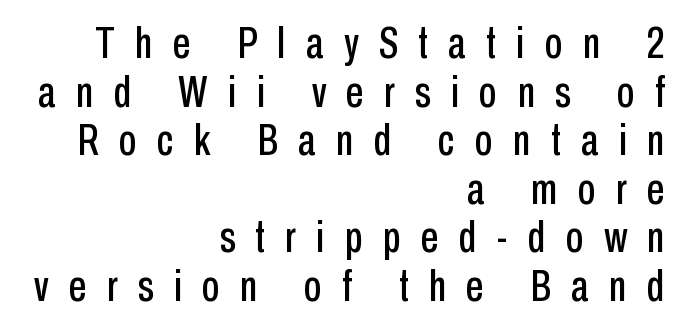
{"serif": "no", "italic": "no", "width": "condensed", "stroke_contrast": "low", "x_height": "medium", "monospaced": "no", "underline": "no", "align": "right", "line_spacing": "tight", "line_spacing_ratio": 1.08, "letter_spacing": "wide", "letter_spacing_em": 0.45, "glyph_px": 45}
